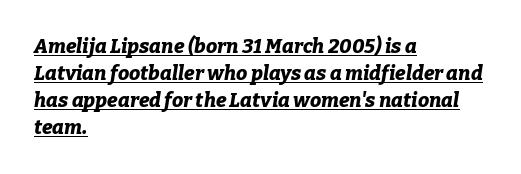
Each glyph is drawn with heavy, bold strokes. Horizontally, the lines are justified to the leading edge only. The block of text has a typical density, with ordinary space between rows. The tracking reads as untouched default to a designer's eye.
